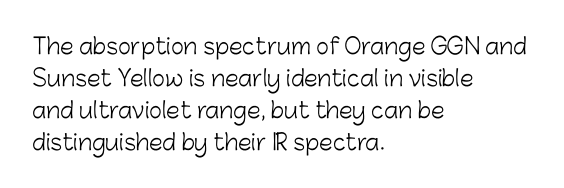
This sample uses an upright cut, with every glyph sitting square on the baseline. Check the space under the baseline: it is left empty. These lines are set flush left with a ragged right edge. Weight: not bold — regular or lighter.
